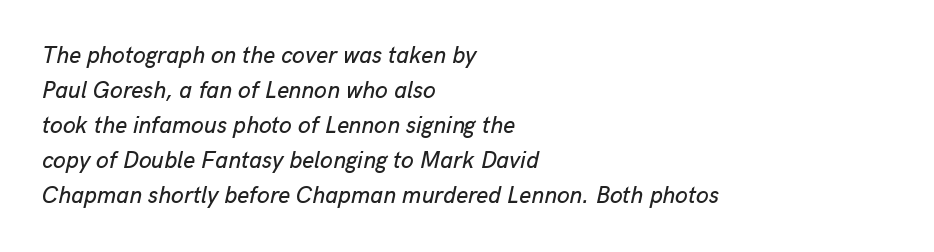
{"italic": "yes", "lean": "right", "slant_degrees": 13, "underline": "no", "align": "left", "line_spacing": "normal", "line_spacing_ratio": 1.52, "letter_spacing": "normal", "letter_spacing_em": 0.0, "glyph_px": 23}
